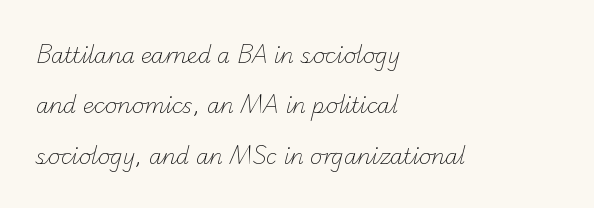
Descender tails drop into unmarked territory. Regarding leading, the lines here are spaced well apart. These lines stack with their left ends in a neat column. Letter spacing: default.
